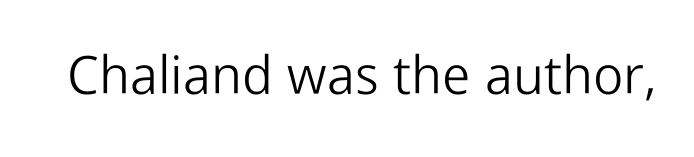
{"serif": "no", "italic": "no", "bold": "no", "weight": "light", "width": "normal", "stroke_contrast": "low", "x_height": "medium", "monospaced": "no", "underline": "no", "letter_spacing": "normal", "letter_spacing_em": 0.0, "glyph_px": 53}
